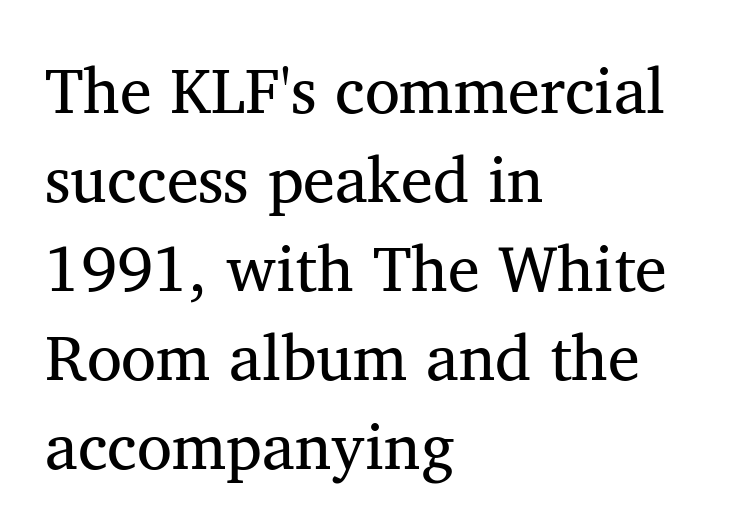
The image shows 64 px serif type, upright; set left-aligned, normal line spacing (1.39x), normal letter spacing, not underlined; medium stroke contrast and a medium x-height.
